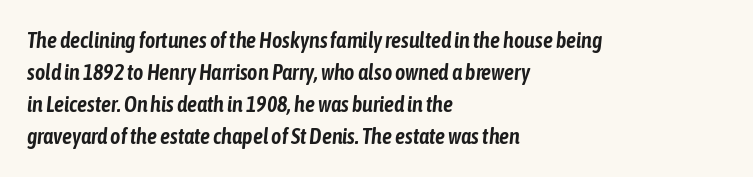
Honestly, the letter spacing is just normal — you wouldn't notice it. In terms of leading, this rendering sits right in the middle. Words float on clear page, feet unadorned. The specimen reads as italic at a glance. Every row of glyphs begins at an identical x-position on the left.
